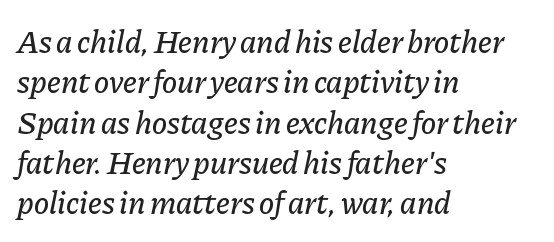
The image shows 32 px text type, italic (leaning right); set left-aligned, normal line spacing (1.26x), normal letter spacing, not underlined; low stroke contrast and a medium x-height.
